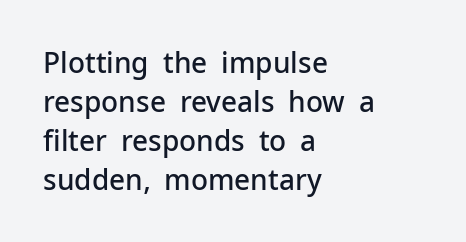
The image shows 28 px semibold sans-serif type, upright; set left-aligned, normal line spacing (1.39x), normal letter spacing, not underlined; low stroke contrast and a medium x-height.
